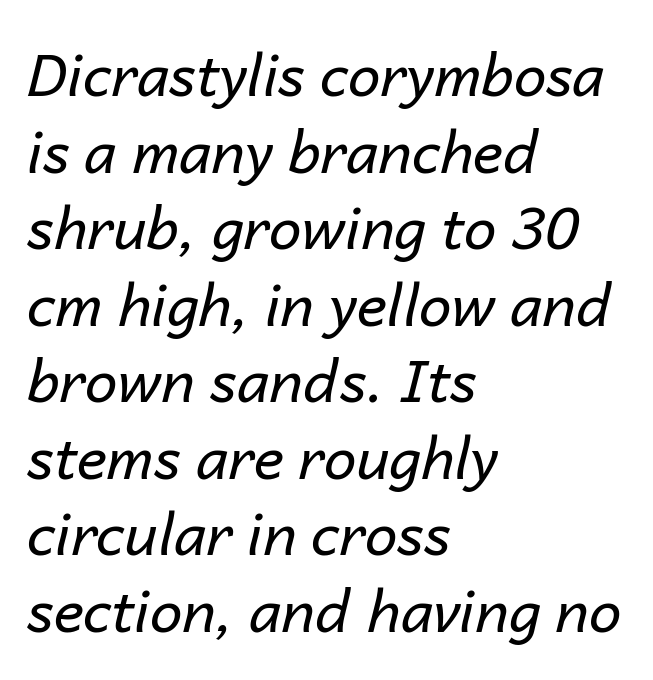
The image shows 58 px regular-weight type, italic (leaning right); set left-aligned, normal line spacing (1.32x), normal letter spacing, not underlined; low stroke contrast and a medium x-height.
